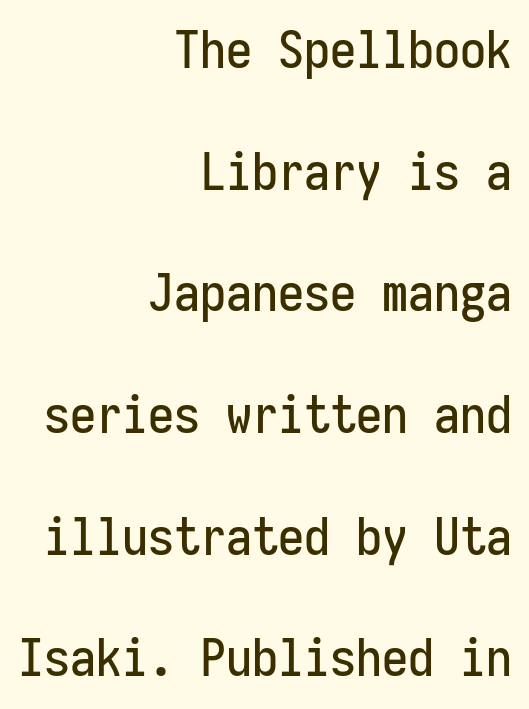
{"serif": "no", "italic": "no", "width": "condensed", "stroke_contrast": "low", "x_height": "medium", "monospaced": "yes", "underline": "no", "align": "right", "line_spacing": "loose", "line_spacing_ratio": 2.34, "letter_spacing": "normal", "letter_spacing_em": 0.0, "glyph_px": 52}
